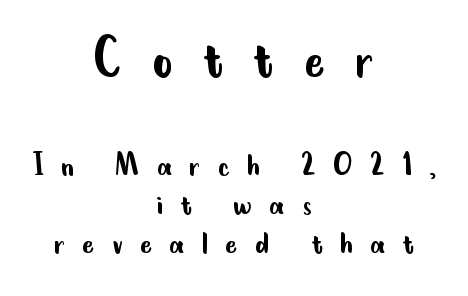
Q: Is the text bold? A: No.
Q: Is the text italic (slanted)? A: No, it is upright.
Q: Is the typeface a serif or a sans-serif typeface? A: Sans-serif.
Q: Is the text underlined? A: No.
Q: How is the paragraph aligned? A: Centered.
Q: Is the spacing between letters normal or unusually wide? A: Unusually wide.
Q: Is the spacing between lines tight, normal or loose? A: Tight.
Q: Which block of text is set in a larger size, the first (top) or the second (bottom)? A: The first (top) one.
Q: Width (condensed, normal, or wide)? A: Condensed.
Q: Stroke contrast? A: Low.
Q: x-height? A: Small.
Q: Monospaced? A: No.
